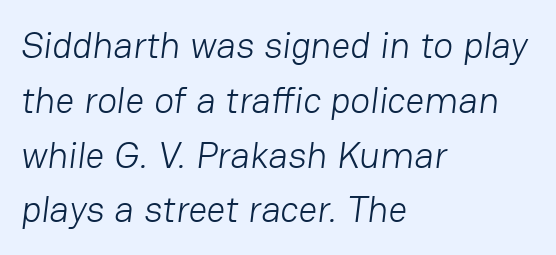
{"serif": "no", "bold": "no", "weight": "light", "width": "normal", "stroke_contrast": "low", "x_height": "medium", "monospaced": "no", "underline": "no", "align": "left", "line_spacing": "normal", "line_spacing_ratio": 1.48, "letter_spacing": "normal", "letter_spacing_em": 0.0, "glyph_px": 37}
